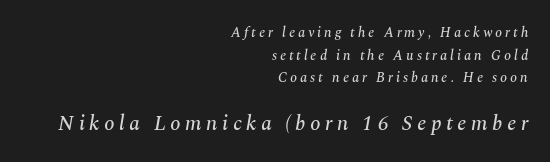
Q: Is the text italic (slanted)? A: Yes, it leans right by about 10 degrees.
Q: Is the text underlined? A: No.
Q: How is the paragraph aligned? A: Right-aligned.
Q: Is the spacing between letters normal or unusually wide? A: Unusually wide.
Q: Is the spacing between lines tight, normal or loose? A: Normal.
Q: Which block of text is set in a larger size, the first (top) or the second (bottom)? A: The second (bottom) one.
